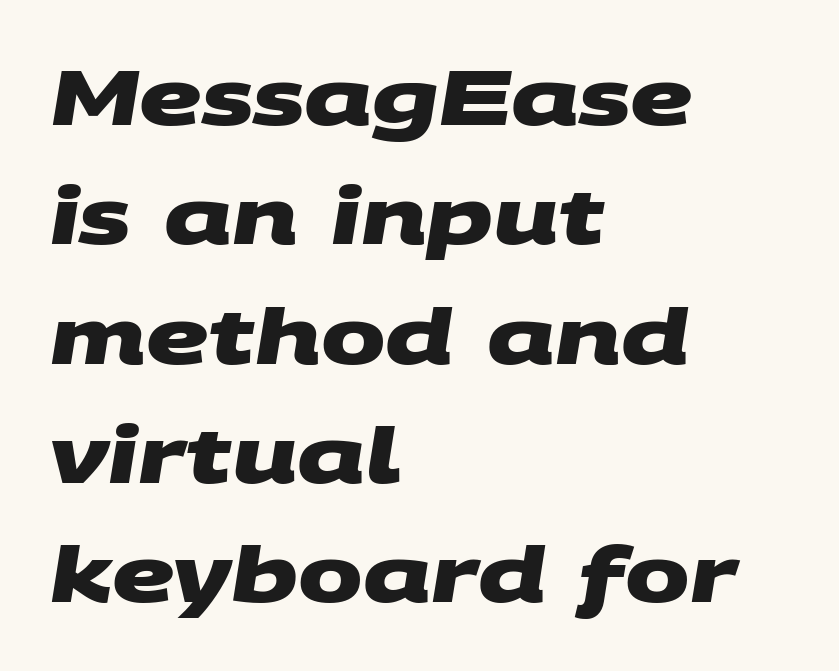
The image shows 77 px heavy, wide sans-serif type; set left-aligned, normal line spacing (1.55x), normal letter spacing, not underlined; medium stroke contrast and a large x-height.
